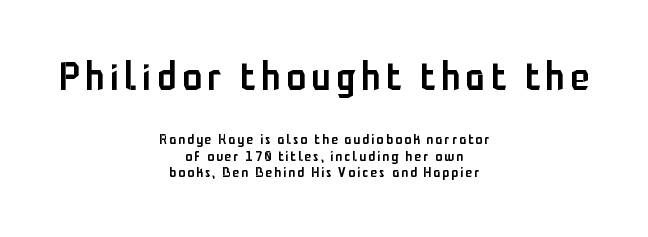
Q: Is the text bold? A: Semi-bold.
Q: Is the text italic (slanted)? A: No, it is upright.
Q: Is the typeface a serif or a sans-serif typeface? A: Sans-serif.
Q: Is the text underlined? A: No.
Q: How is the paragraph aligned? A: Centered.
Q: Which block of text is set in a larger size, the first (top) or the second (bottom)? A: The first (top) one.
Q: Width (condensed, normal, or wide)? A: Condensed.
Q: Stroke contrast? A: Low.
Q: x-height? A: Medium.
Q: Monospaced? A: No.
